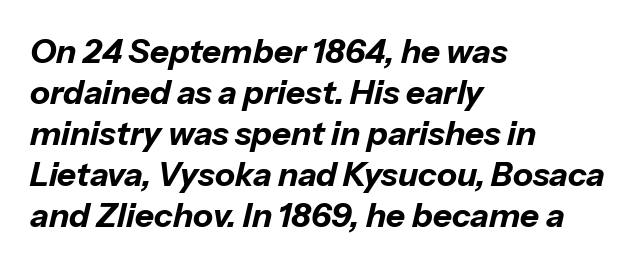
Q: Is the text bold? A: Yes.
Q: Is the text italic (slanted)? A: Yes, it leans right by about 13 degrees.
Q: Is the text underlined? A: No.
Q: How is the paragraph aligned? A: Left-aligned.
Q: Is the spacing between letters normal or unusually wide? A: Normal.
Q: Width (condensed, normal, or wide)? A: Normal.
Q: Stroke contrast? A: Low.
Q: x-height? A: Medium.
Q: Monospaced? A: No.
